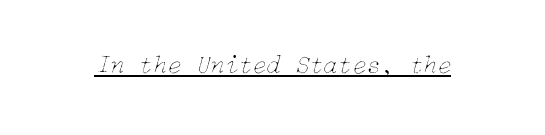
In terms of posture, this sample is oblique. Weight class: somewhere from thin through regular. Somebody hit Ctrl+U on this one — the words are underlined. What stands out about the letter spacing? Nothing — it is the standard amount.
